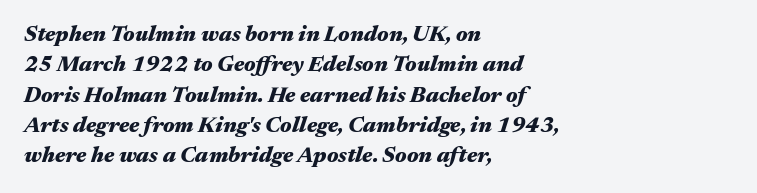
Q: Is the text bold? A: Yes.
Q: Is the text italic (slanted)? A: Yes, it leans right by about 17 degrees.
Q: Is the text underlined? A: No.
Q: How is the paragraph aligned? A: Left-aligned.
Q: Is the spacing between letters normal or unusually wide? A: Normal.
Q: Is the spacing between lines tight, normal or loose? A: Normal.
